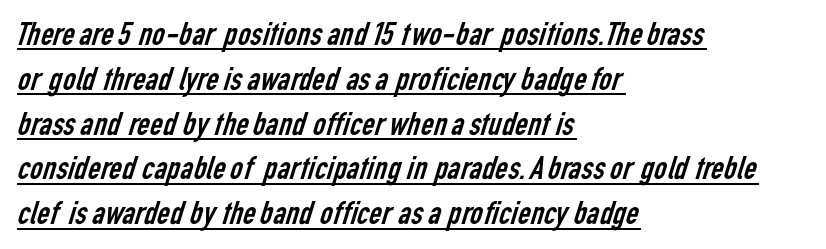
In CSS terms this would be text-align: left. A typesetter would call this zero additional tracking. The words here are underlined. Varying glyph widths throughout — classic text-font behaviour. A quiet, ordinary-to-light weight characterises the typeface.
